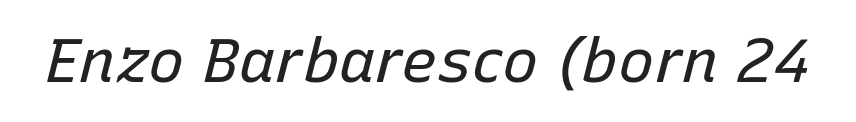
Q: Is the text bold? A: No.
Q: Is the text italic (slanted)? A: Yes, it leans right by about 15 degrees.
Q: Is the text underlined? A: No.
Q: Is the spacing between letters normal or unusually wide? A: Normal.
Q: Width (condensed, normal, or wide)? A: Normal.
Q: Stroke contrast? A: Low.
Q: x-height? A: Medium.
Q: Monospaced? A: No.
